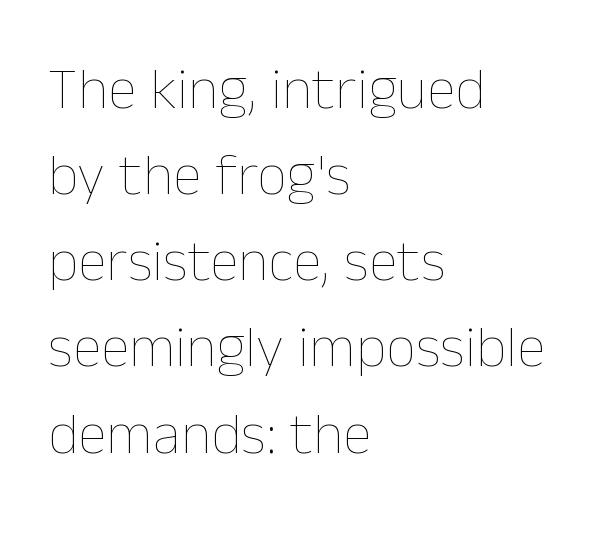
The image shows 59 px thin type, upright; set left-aligned, normal line spacing (1.46x), normal letter spacing, not underlined; low stroke contrast and a medium x-height.
